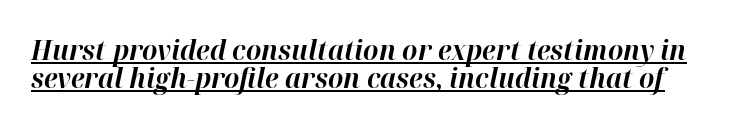
The face used here appears with an underline applied. How heavy is the stroke? Heavy — this is a bold. These lines huddle together more closely than default settings would place them. There is no visible air inserted between adjacent glyphs. Emphasis-style slanted type is in use.
